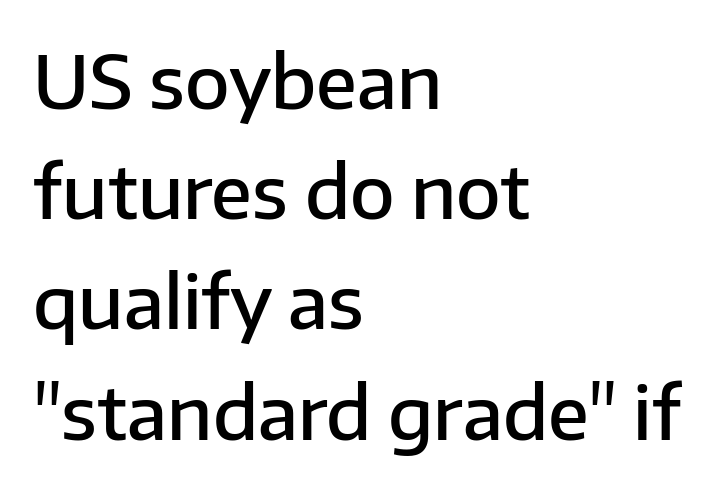
{"serif": "no", "italic": "no", "bold": "semi", "weight": "semibold", "width": "normal", "stroke_contrast": "low", "x_height": "medium", "monospaced": "no", "underline": "no", "align": "left", "line_spacing": "normal", "line_spacing_ratio": 1.51, "letter_spacing": "normal", "letter_spacing_em": 0.0, "glyph_px": 73}
